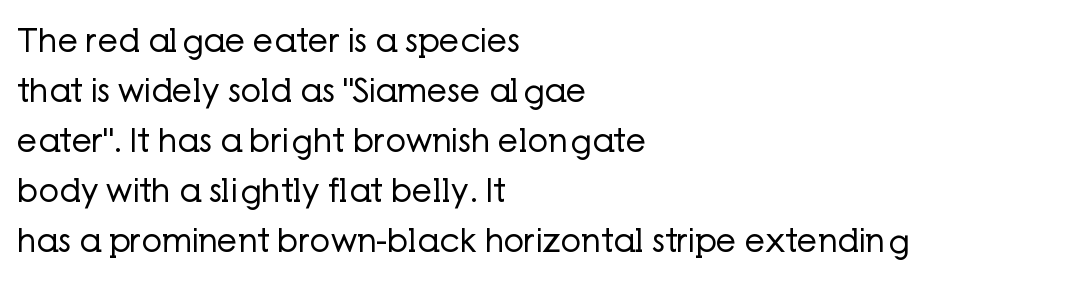
{"serif": "no", "italic": "no", "bold": "no", "weight": "regular", "width": "normal", "stroke_contrast": "low", "x_height": "medium", "monospaced": "no", "underline": "no", "align": "left", "line_spacing": "normal", "line_spacing_ratio": 1.56, "letter_spacing": "normal", "letter_spacing_em": 0.0, "glyph_px": 32}
